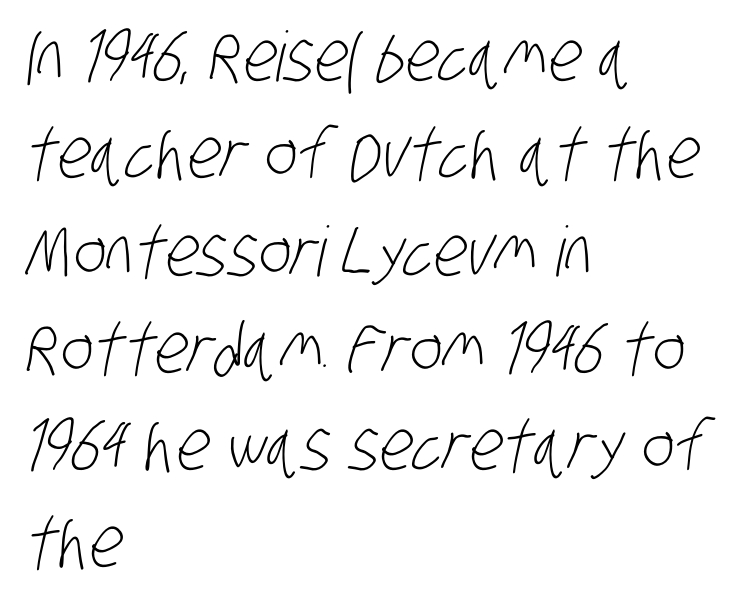
Q: Is the text bold? A: No.
Q: Is the typeface a serif or a sans-serif typeface? A: Sans-serif.
Q: Is the text underlined? A: No.
Q: How is the paragraph aligned? A: Left-aligned.
Q: Is the spacing between letters normal or unusually wide? A: Normal.
Q: Is the spacing between lines tight, normal or loose? A: Normal.
Q: Width (condensed, normal, or wide)? A: Condensed.
Q: Stroke contrast? A: Low.
Q: x-height? A: Large.
Q: Monospaced? A: No.
